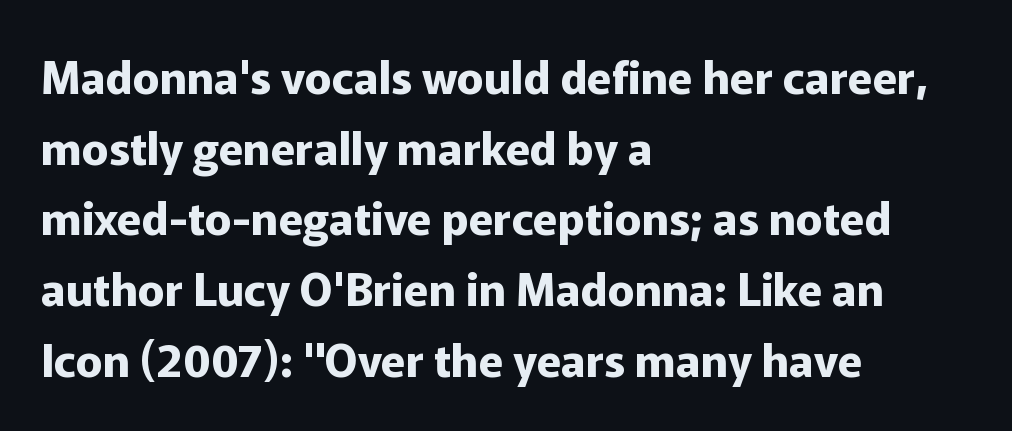
Q: Is the text bold? A: Yes.
Q: Is the text italic (slanted)? A: No, it is upright.
Q: Is the typeface a serif or a sans-serif typeface? A: Sans-serif.
Q: Is the text underlined? A: No.
Q: How is the paragraph aligned? A: Left-aligned.
Q: Is the spacing between letters normal or unusually wide? A: Normal.
Q: Is the spacing between lines tight, normal or loose? A: Normal.
Q: Width (condensed, normal, or wide)? A: Normal.
Q: Stroke contrast? A: Low.
Q: x-height? A: Medium.
Q: Monospaced? A: No.
